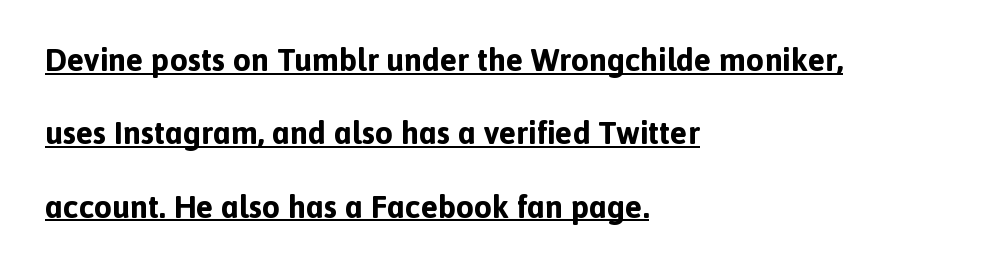
You can tell it's not italic because the verticals are truly vertical. This is underlined copy, the kind a proofreader might mark for attention. The face used here is proportionally spaced, like ordinary book or web type. Check where the strokes stop: nothing finishes them off — pure sans. Look at the tracking — it's just the regular setting, nothing added. The space between consecutive lines is lavish.
